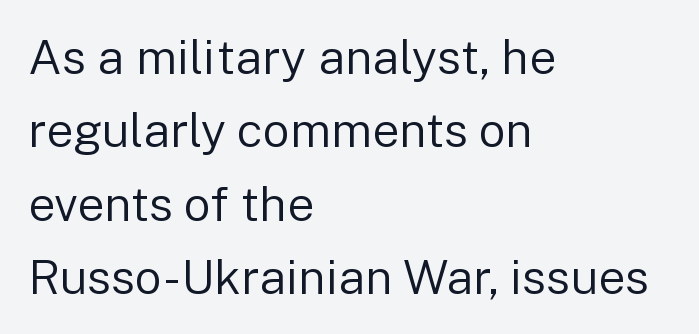
This is sans-serif lettering, the kind often seen on screens and signage. Here the designer chose a conventional face with non-uniform glyph widths. The weight would be labelled regular, book, light, or lighter still. A normal amount of white space separates one row of letters from the next.
